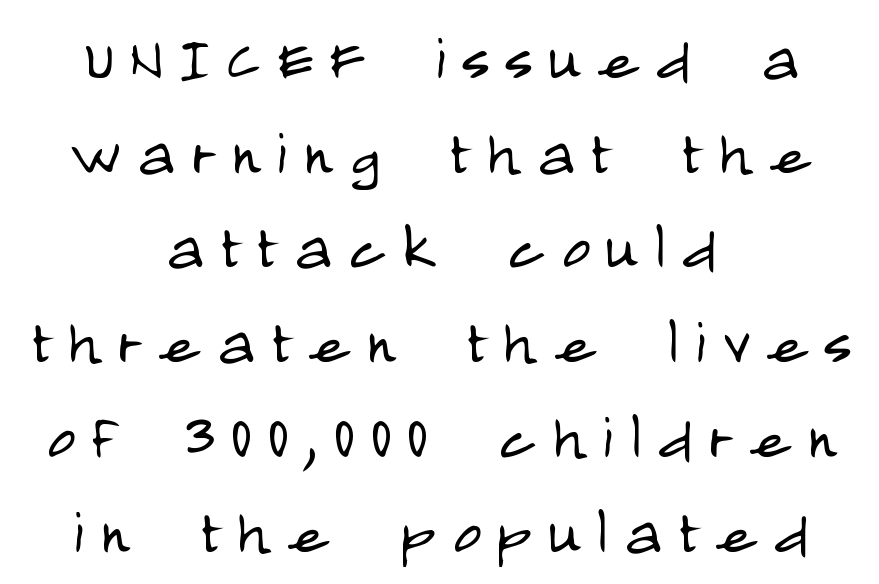
{"serif": "no", "italic": "no", "bold": "no", "weight": "light", "width": "condensed", "stroke_contrast": "low", "x_height": "large", "monospaced": "no", "underline": "no", "align": "center", "line_spacing_ratio": 1.23, "letter_spacing": "wide", "letter_spacing_em": 0.21, "glyph_px": 77}
